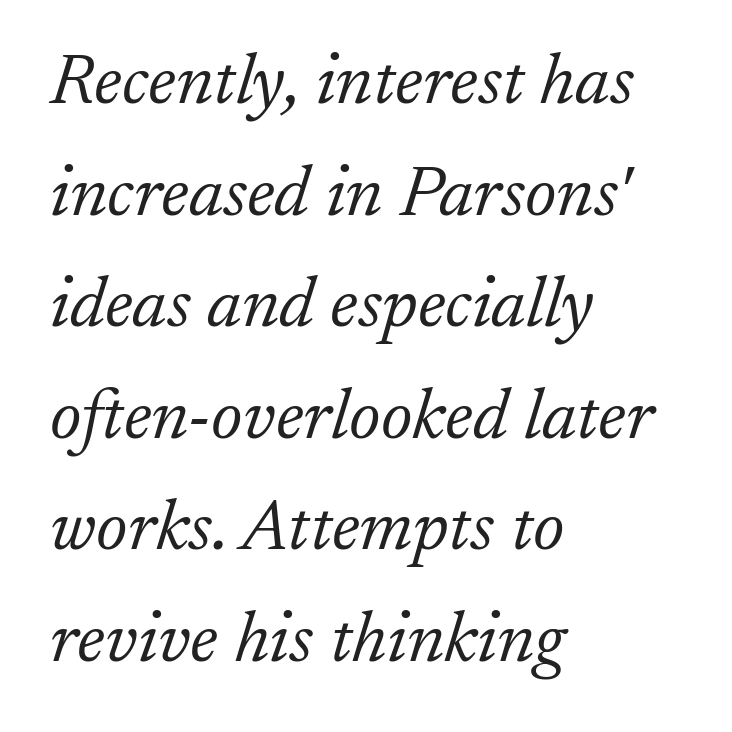
Q: Is the text bold? A: No.
Q: Is the text italic (slanted)? A: Yes, it leans right by about 17 degrees.
Q: Is the typeface a serif or a sans-serif typeface? A: Serif.
Q: Is the text underlined? A: No.
Q: How is the paragraph aligned? A: Left-aligned.
Q: Is the spacing between letters normal or unusually wide? A: Normal.
Q: Is the spacing between lines tight, normal or loose? A: Normal.
Q: Width (condensed, normal, or wide)? A: Normal.
Q: Stroke contrast? A: Low.
Q: x-height? A: Small.
Q: Monospaced? A: No.
